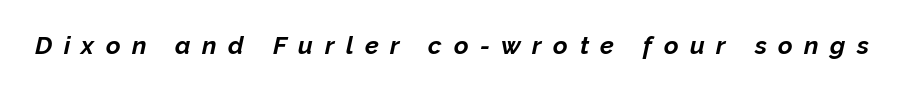
{"italic": "yes", "lean": "right", "slant_degrees": 12, "bold": "yes", "underline": "no", "letter_spacing": "wide", "letter_spacing_em": 0.46, "glyph_px": 25}
